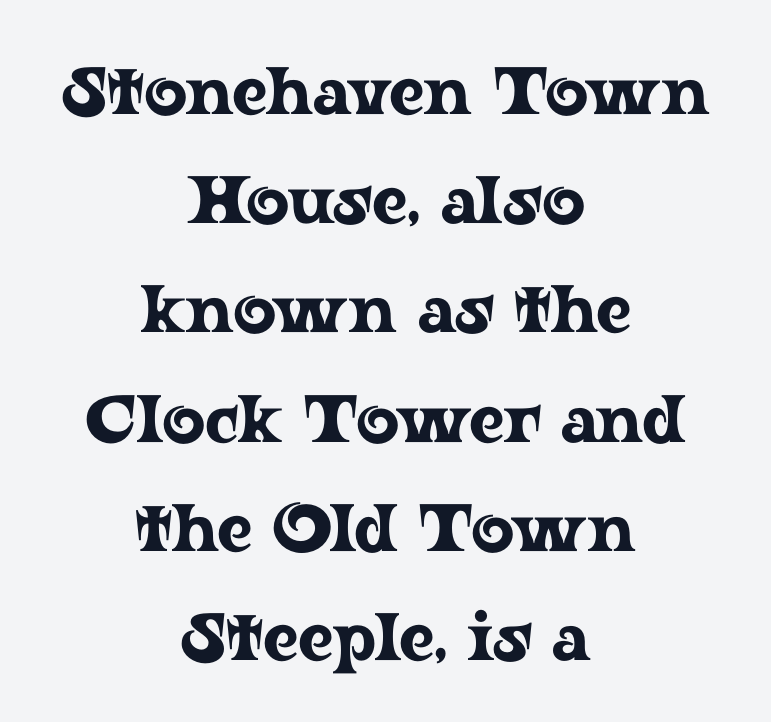
The image shows 67 px wide serif type, upright; set centered, normal line spacing (1.63x), normal letter spacing, not underlined; low stroke contrast and a medium x-height.
